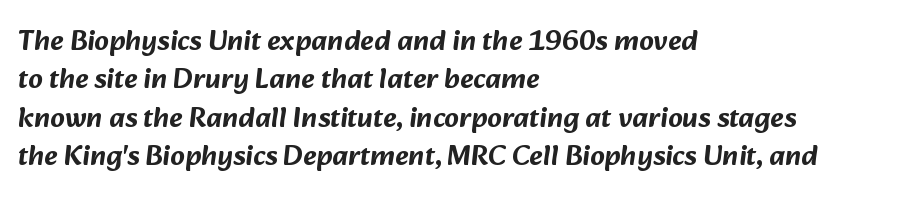
Characters follow at the spacing the type designer built in. Is this a fixed-width face? No — the glyphs have proportional, varying widths. Left-aligned paragraph, ragged on the right. The rendering uses a moderate line-height, typical for paragraphs.
